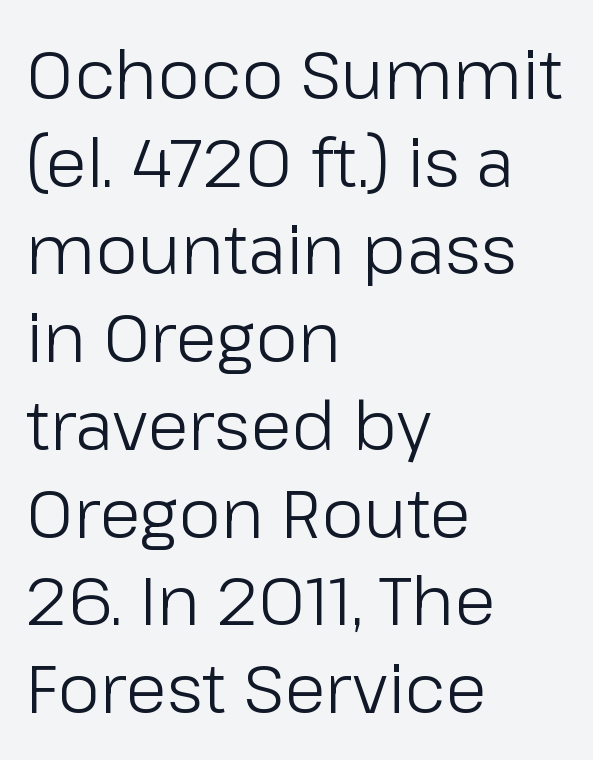
Q: Is the text bold? A: No.
Q: Is the text italic (slanted)? A: No, it is upright.
Q: Is the typeface a serif or a sans-serif typeface? A: Sans-serif.
Q: Is the text underlined? A: No.
Q: How is the paragraph aligned? A: Left-aligned.
Q: Is the spacing between letters normal or unusually wide? A: Normal.
Q: Is the spacing between lines tight, normal or loose? A: Normal.
Q: Width (condensed, normal, or wide)? A: Normal.
Q: Stroke contrast? A: Low.
Q: x-height? A: Medium.
Q: Monospaced? A: No.
